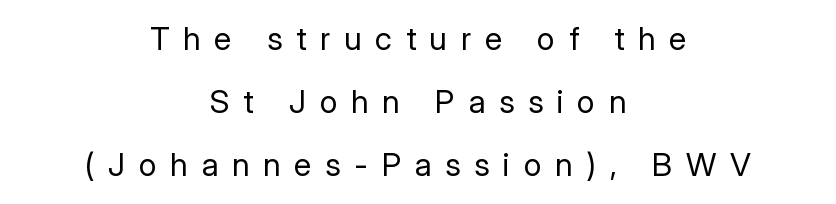
{"serif": "no", "italic": "no", "bold": "no", "weight": "regular", "width": "normal", "stroke_contrast": "low", "x_height": "medium", "monospaced": "no", "underline": "no", "align": "center", "line_spacing": "loose", "line_spacing_ratio": 1.97, "letter_spacing": "wide", "letter_spacing_em": 0.43, "glyph_px": 32}
